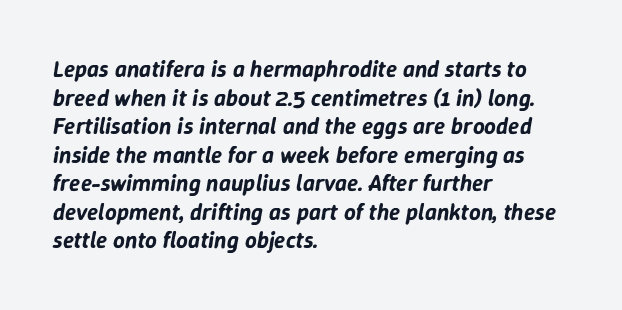
The image shows 23 px text type, italic (leaning right); set left-aligned, line spacing 1.24x, normal letter spacing, not underlined.
